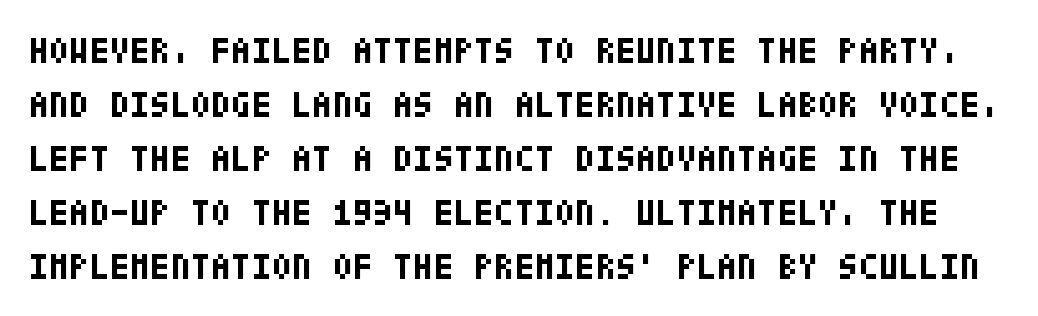
How are the letters spaced? Ordinarily, with no added tracking. These lines carry a lot of weight — the face is fully bold. Unlike italic type, these characters show no tilt at all. Nope, no serifs anywhere on these letters. Words float on clear page, feet unadorned. Evenly set lines give the paragraph a standard silhouette.
